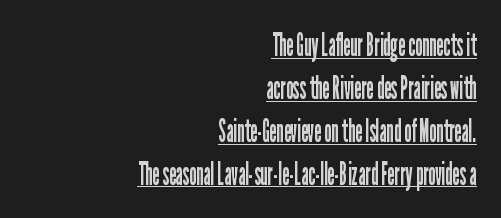
The space between consecutive lines is moderate. A quiet, ordinary-to-light weight characterises the typeface. The paragraph shown leans on its right margin. No feet cap the strokes, marking this as sans-serif type. You can tell it's not italic because the verticals are truly vertical. Does a line run under the words? Yes, clearly.
